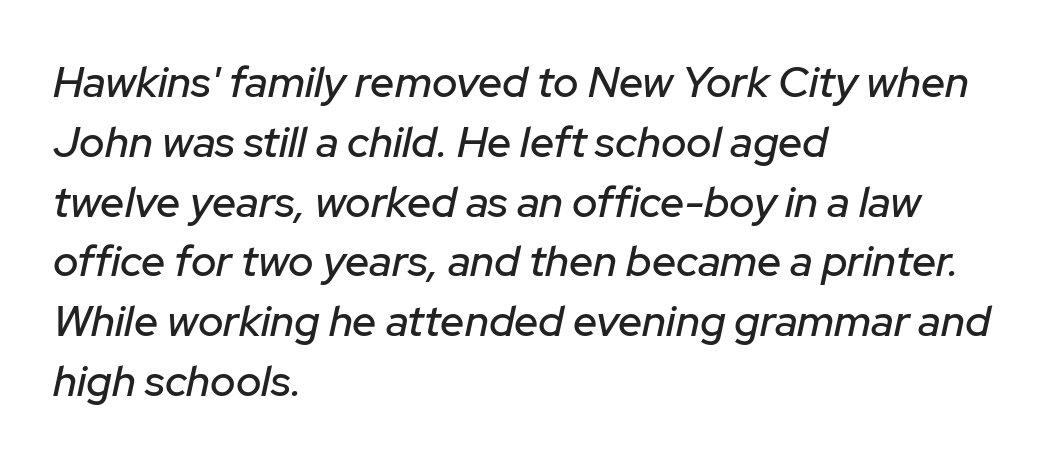
{"italic": "yes", "lean": "right", "slant_degrees": 12, "width": "normal", "stroke_contrast": "low", "x_height": "medium", "monospaced": "no", "underline": "no", "align": "left", "line_spacing": "normal", "line_spacing_ratio": 1.39, "letter_spacing": "normal", "letter_spacing_em": 0.0, "glyph_px": 43}
